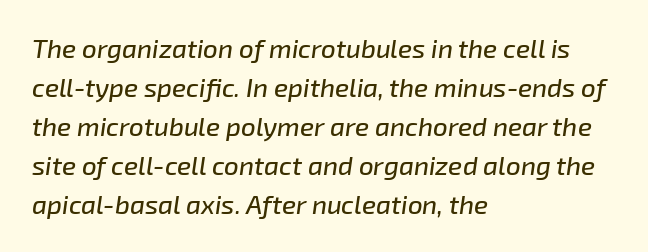
Notice how the stems are inclined rather than vertical — that's the hallmark of italics. The leading is moderate, giving the passage an even texture. Line beginnings align vertically; line endings do not. The space beneath each line is pristine and unruled.
